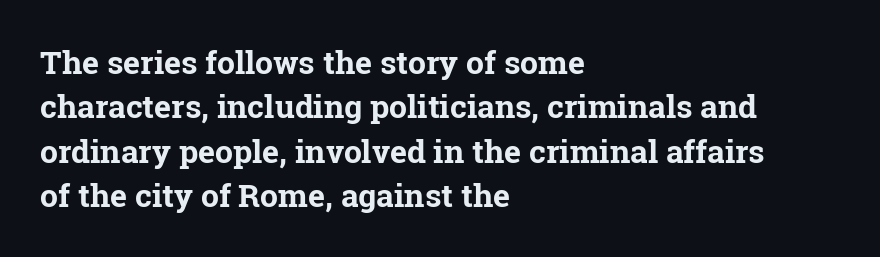
Each letter keeps its own natural width here, so spacing adapts to shape. Anything drawn beneath the words? Only blank space. Strokes here are thick enough to call this a true bold. The compositor pushed each line to the left boundary.
